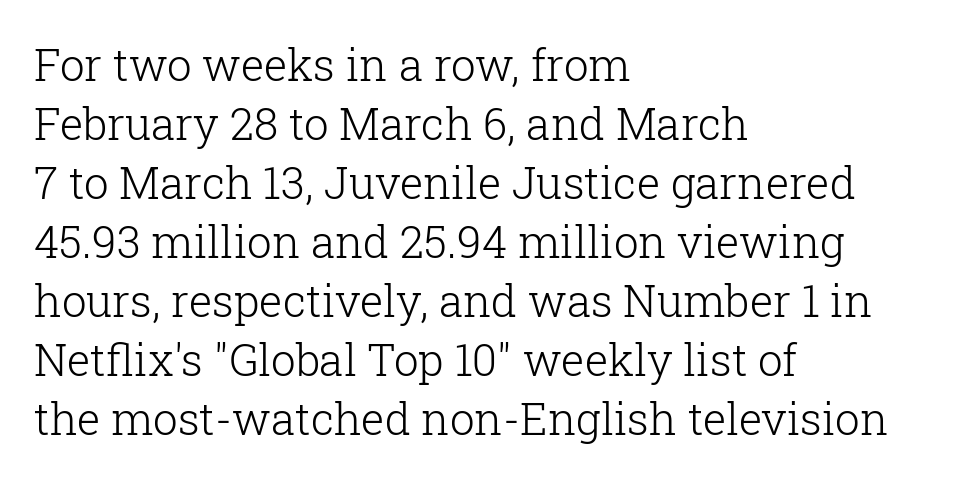
{"serif": "yes", "italic": "no", "bold": "no", "weight": "light", "width": "normal", "stroke_contrast": "low", "x_height": "medium", "monospaced": "no", "underline": "no", "align": "left", "line_spacing": "normal", "line_spacing_ratio": 1.34, "letter_spacing": "normal", "letter_spacing_em": 0.0, "glyph_px": 44}
